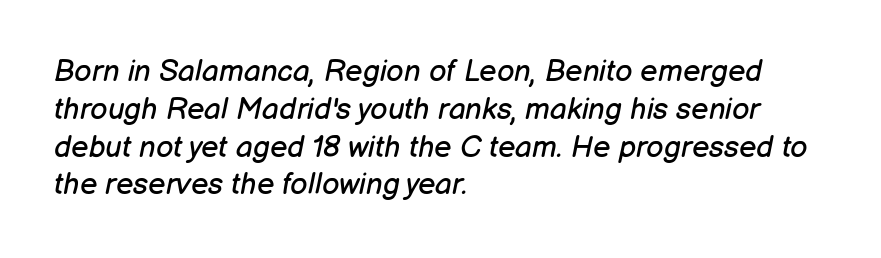
Q: Is the text bold? A: No.
Q: Is the text italic (slanted)? A: Yes, it leans right by about 12 degrees.
Q: Is the text underlined? A: No.
Q: How is the paragraph aligned? A: Left-aligned.
Q: Is the spacing between letters normal or unusually wide? A: Normal.
Q: Is the spacing between lines tight, normal or loose? A: Normal.
Q: Width (condensed, normal, or wide)? A: Normal.
Q: Stroke contrast? A: Low.
Q: x-height? A: Medium.
Q: Monospaced? A: No.
